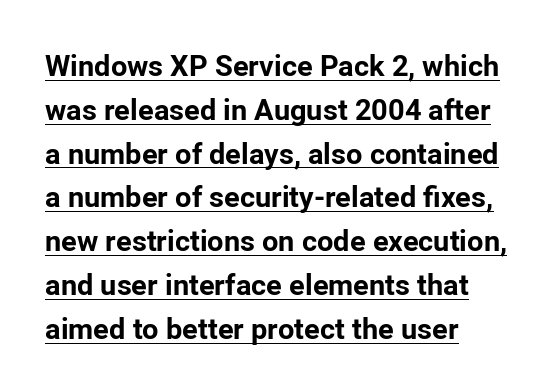
{"serif": "no", "italic": "no", "bold": "yes", "weight": "bold", "width": "normal", "stroke_contrast": "low", "x_height": "medium", "monospaced": "no", "underline": "yes", "align": "left", "line_spacing": "normal", "line_spacing_ratio": 1.51, "letter_spacing": "normal", "letter_spacing_em": 0.0, "glyph_px": 29}
